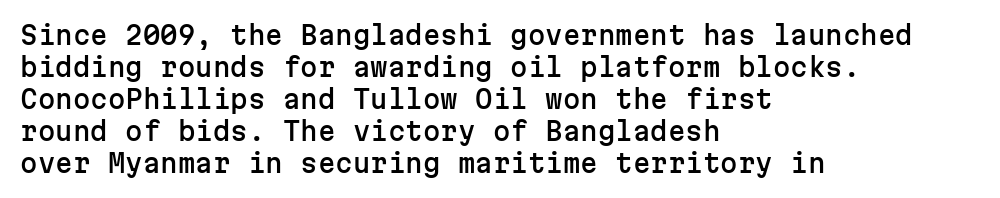
{"italic": "no", "underline": "no", "align": "left", "line_spacing": "normal", "line_spacing_ratio": 1.28, "letter_spacing": "normal", "letter_spacing_em": 0.0, "glyph_px": 25}
